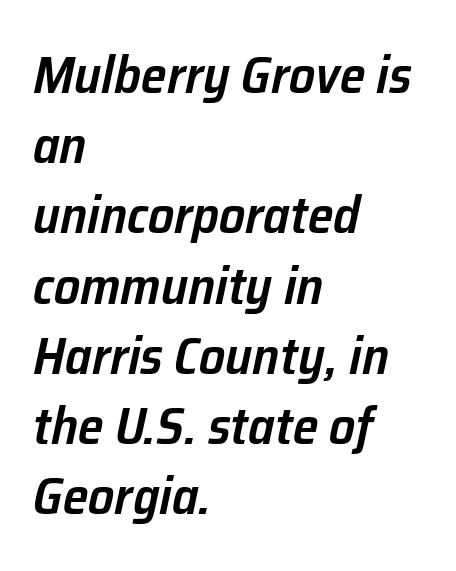
The designer left line spacing at the default. The glyphs look as if they've been sheared to an angle. Look at the tracking — it's just the regular setting, nothing added. Bare-footed words on every line. The letters advance in unequal steps, a hallmark of proportional type.
